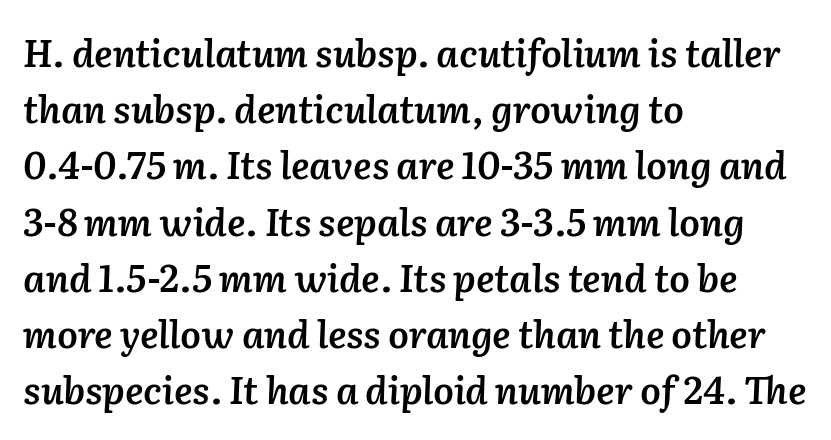
A bare baseline throughout the passage. The glyphs look as if they've been sheared to an angle. This sample keeps an unexceptional amount of space between lines. The paragraph has a hard left edge and a soft right edge. Glyph-to-glyph distance matches everyday printed text.
